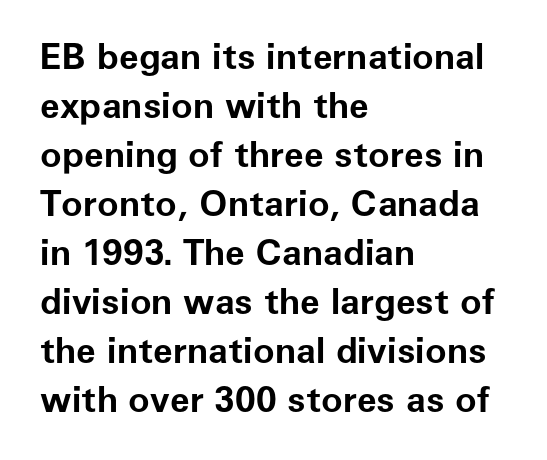
Students, this is bold: see how much ink each stroke carries. Spacing verdict: proportional, widths tailored to each character. I'd call this a sans setting — the letters go barefoot. Horizontal bands of white between lines are of average thickness.
